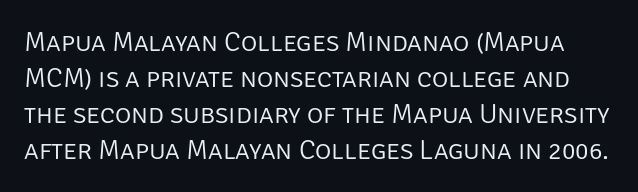
Stroke thickness stays within the range of a standard reading face or lighter. This sample uses an upright cut, with every glyph sitting square on the baseline. The letters advance in unequal steps, a hallmark of proportional type. This rendering employs a face without finishing strokes, i.e., a sans-serif. There is no visible air inserted between adjacent glyphs.
